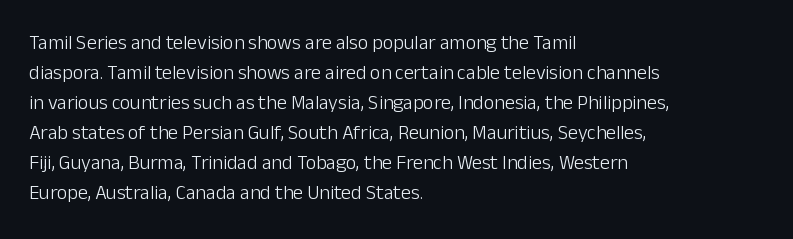
The face looks like a standard text weight, possibly lighter. A normal amount of white space separates one row of letters from the next. Line beginnings align vertically; line endings do not. The horizontal fit of the characters is conventional and even. The passage shown is not underscored anywhere.
